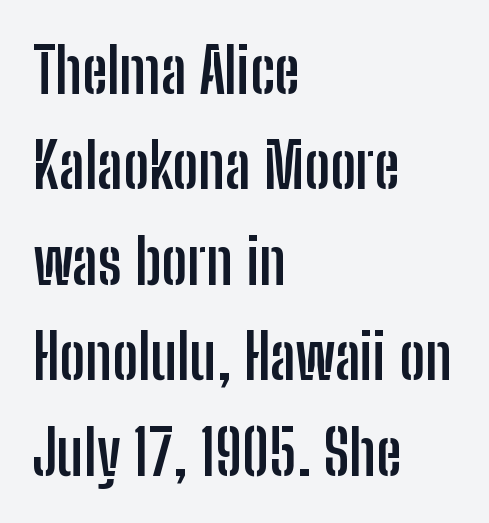
Q: Is the text bold? A: Yes.
Q: Is the text italic (slanted)? A: No, it is upright.
Q: Is the typeface a serif or a sans-serif typeface? A: Sans-serif.
Q: Is the text underlined? A: No.
Q: How is the paragraph aligned? A: Left-aligned.
Q: Is the spacing between letters normal or unusually wide? A: Normal.
Q: Is the spacing between lines tight, normal or loose? A: Normal.
Q: Width (condensed, normal, or wide)? A: Condensed.
Q: Stroke contrast? A: Low.
Q: x-height? A: Medium.
Q: Monospaced? A: No.
